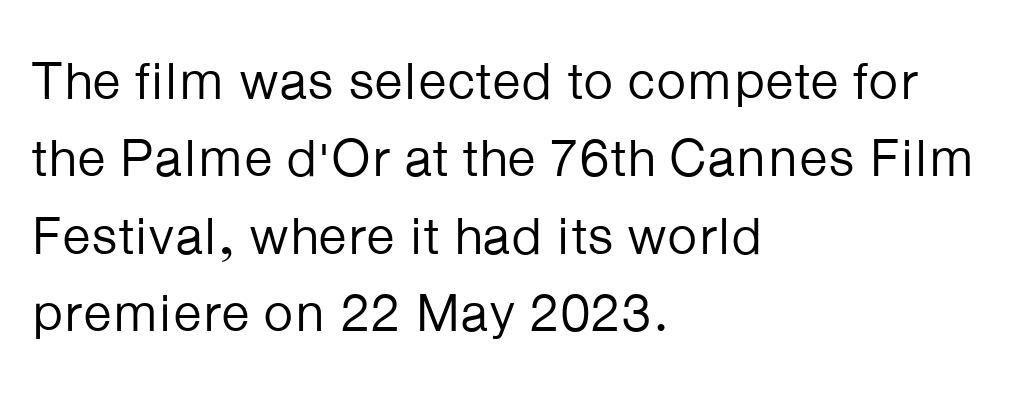
The baseline area is clear. The passage shown is typeset with a sans-serif family. The passage shown is not bold in any degree. These lines are rendered in a variable-pitch font. A classic flush-left, rag-right setting is used for this passage.
